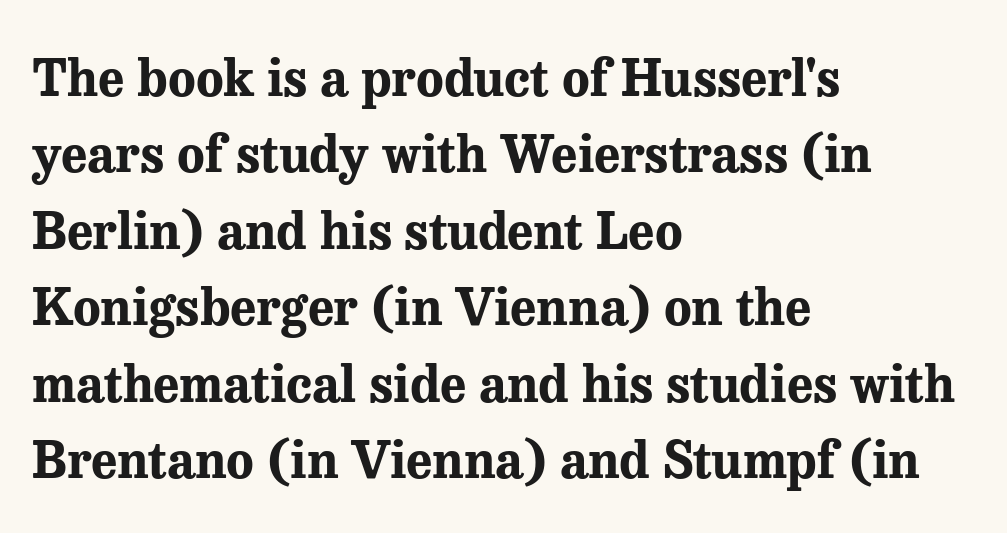
{"serif": "yes", "italic": "no", "bold": "yes", "weight": "bold", "width": "normal", "stroke_contrast": "medium", "x_height": "medium", "monospaced": "no", "underline": "no", "align": "left", "line_spacing": "normal", "line_spacing_ratio": 1.5, "letter_spacing": "normal", "letter_spacing_em": 0.0, "glyph_px": 51}
